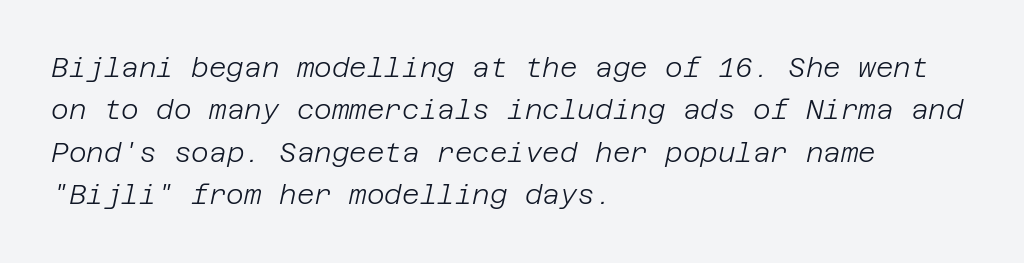
Q: Is the text bold? A: No.
Q: Is the text italic (slanted)? A: Yes, it leans right by about 12 degrees.
Q: Is the text underlined? A: No.
Q: How is the paragraph aligned? A: Left-aligned.
Q: Is the spacing between letters normal or unusually wide? A: Normal.
Q: Is the spacing between lines tight, normal or loose? A: Normal.
